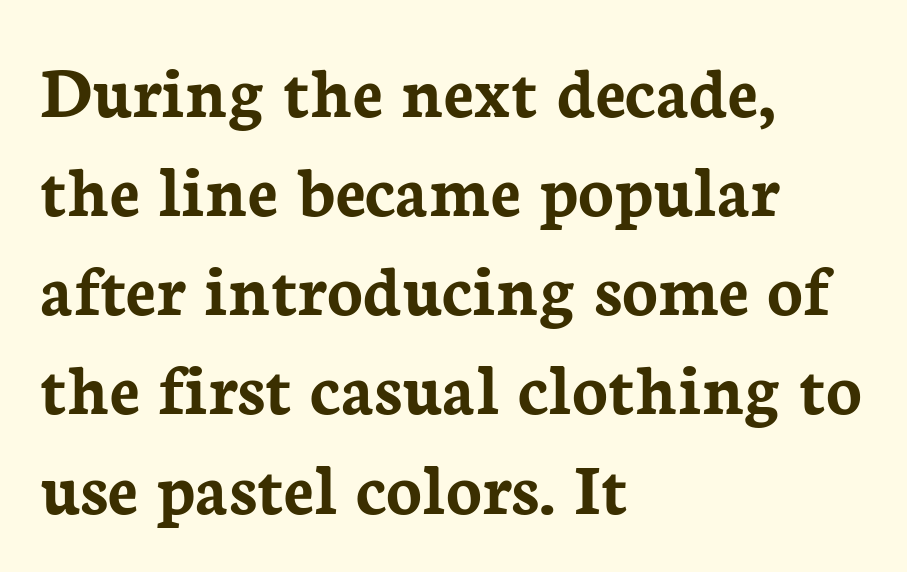
These lines sit exactly where default settings would place them. A classic flush-left, rag-right setting is used for this passage. Here the glyphs are tracked normally, forming tight word shapes. A roman cut, with each character standing at attention. The passage shown is typed in a proportional face where columns would drift. I'd describe the lettering as bold — thick and assertive.
